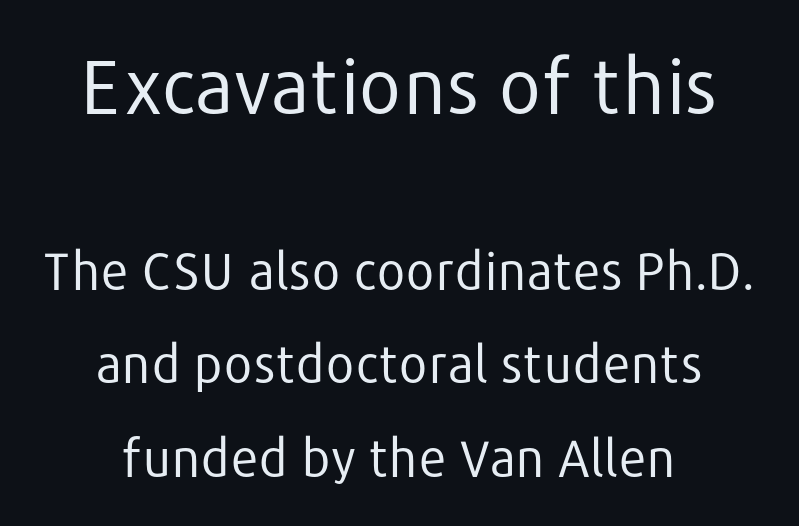
{"serif": "no", "italic": "no", "bold": "no", "weight": "regular", "width": "normal", "stroke_contrast": "low", "x_height": "medium", "monospaced": "no", "underline": "no", "align": "center", "line_spacing_ratio": 1.84, "letter_spacing": "normal", "letter_spacing_em": 0.0, "larger_block": "first", "size_ratio": 1.49, "glyph_px": 76}
